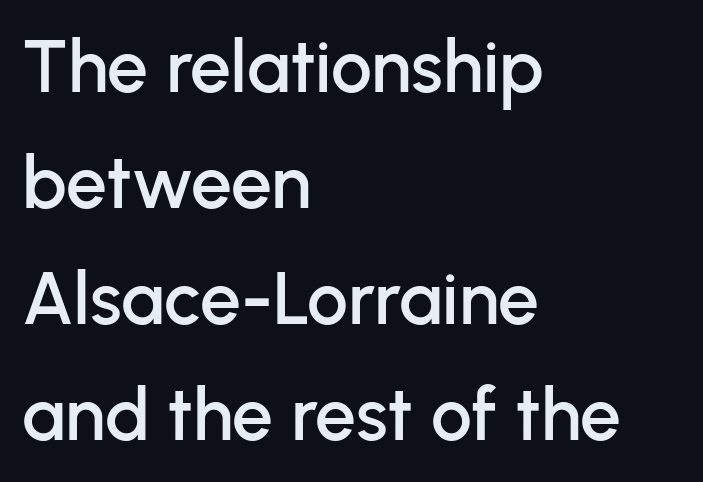
The image shows 73 px sans-serif type, upright; set left-aligned, normal line spacing (1.59x), normal letter spacing, not underlined; low stroke contrast and a medium x-height.
